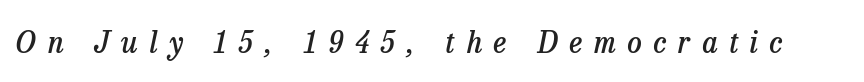
The image shows 29 px semibold serif type, italic (leaning right); set unusually wide letter spacing (+0.4 em), not underlined; low stroke contrast and a medium x-height.
